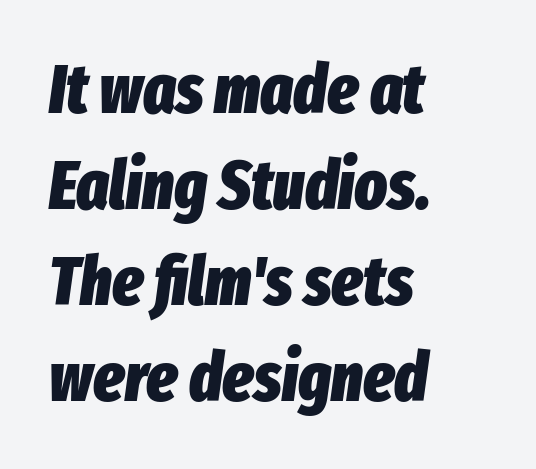
Type without underlining. Think of a printed novel: that variable character pitch is what you see here. The sample has been set heavy, in full bold. If you drew a line through each stem, it would be angled.
